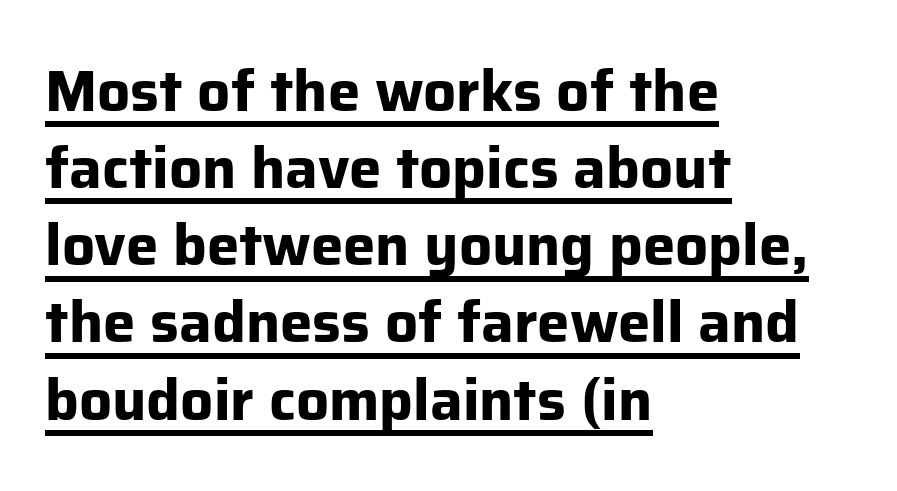
Q: Is the text bold? A: Yes.
Q: Is the text italic (slanted)? A: No, it is upright.
Q: Is the typeface a serif or a sans-serif typeface? A: Sans-serif.
Q: Is the text underlined? A: Yes.
Q: How is the paragraph aligned? A: Left-aligned.
Q: Is the spacing between letters normal or unusually wide? A: Normal.
Q: Is the spacing between lines tight, normal or loose? A: Normal.
Q: Width (condensed, normal, or wide)? A: Normal.
Q: Stroke contrast? A: Low.
Q: x-height? A: Medium.
Q: Monospaced? A: No.
